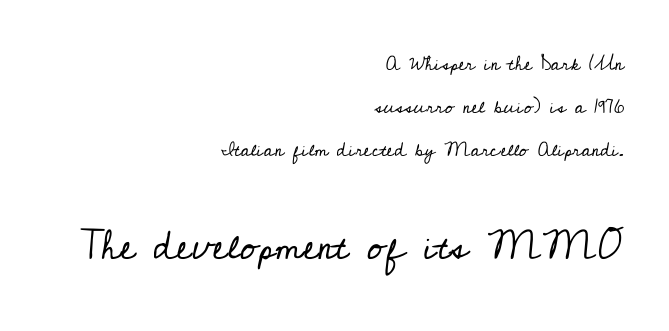
Q: Is the text bold? A: No.
Q: Is the text italic (slanted)? A: Yes.
Q: Is the typeface a serif or a sans-serif typeface? A: Serif.
Q: Is the text underlined? A: No.
Q: How is the paragraph aligned? A: Right-aligned.
Q: Is the spacing between letters normal or unusually wide? A: Normal.
Q: Is the spacing between lines tight, normal or loose? A: Loose.
Q: Which block of text is set in a larger size, the first (top) or the second (bottom)? A: The second (bottom) one.
Q: Width (condensed, normal, or wide)? A: Normal.
Q: Stroke contrast? A: Low.
Q: x-height? A: Small.
Q: Monospaced? A: No.
